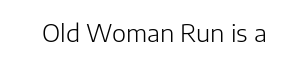
Only glyphs here, with clear space below each row. Notice how the stems are strictly vertical — no italics here. Between one letter and the next there's only the usual sliver of space. Is this a heavy cut? Hardly; it is regular or lighter.
